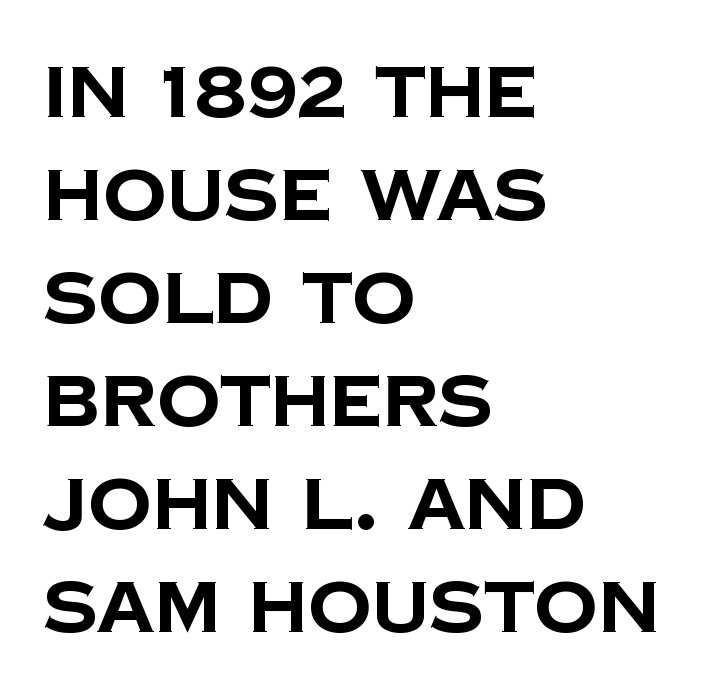
The image shows 71 px bold sans-serif type; set left-aligned, normal line spacing (1.45x), normal letter spacing, not underlined; low stroke contrast and a large x-height.
